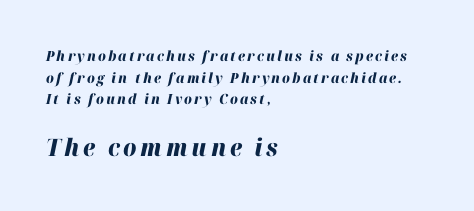
The image shows 24 px bold type, italic (leaning right); set left-aligned, normal line spacing (1.55x), not underlined; the second (bottom) block is 1.71x larger.
